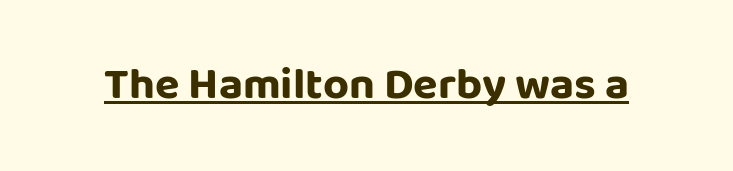
No italicization has been applied; the sample stays upright. Glance below the letters and you will spot a drawn line. Letterform terminals end flat and unadorned throughout the passage. The rendering keeps characters at their native spacing.
